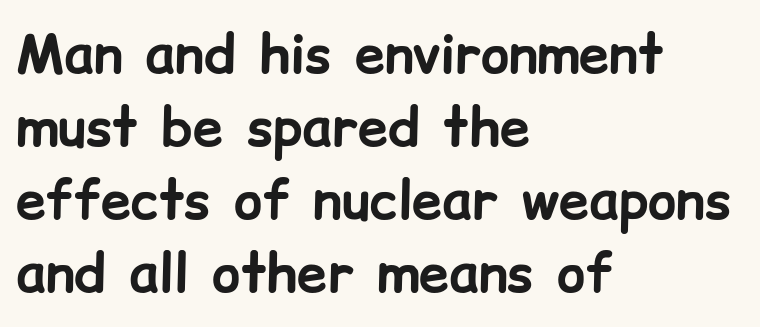
The image shows 54 px bold sans-serif type, upright; set left-aligned, normal line spacing (1.35x), normal letter spacing, not underlined; low stroke contrast and a medium x-height.
